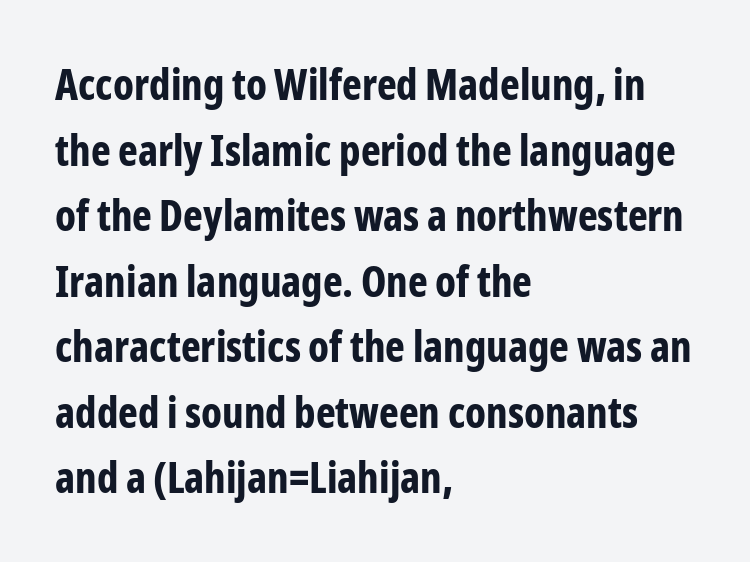
{"serif": "no", "italic": "no", "bold": "yes", "weight": "bold", "width": "condensed", "stroke_contrast": "low", "x_height": "medium", "monospaced": "no", "underline": "no", "align": "left", "line_spacing": "normal", "line_spacing_ratio": 1.56, "letter_spacing": "normal", "letter_spacing_em": 0.0, "glyph_px": 42}
